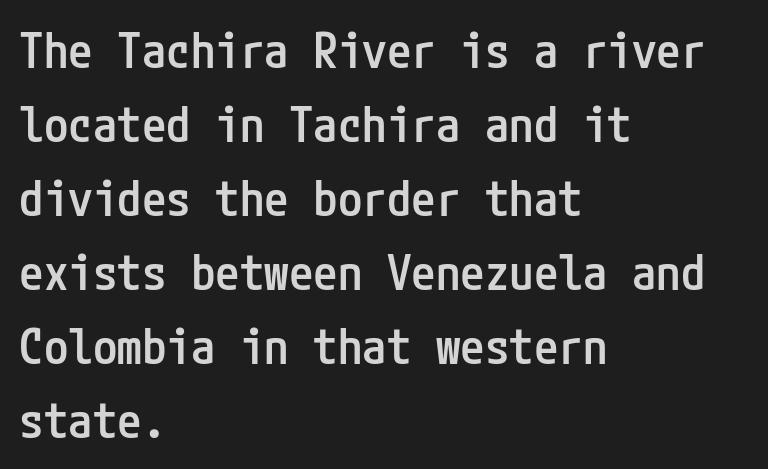
{"serif": "no", "italic": "no", "bold": "semi", "weight": "semibold", "width": "condensed", "stroke_contrast": "low", "x_height": "medium", "underline": "no", "align": "left", "line_spacing": "normal", "line_spacing_ratio": 1.51, "letter_spacing": "normal", "letter_spacing_em": 0.0, "glyph_px": 49}
